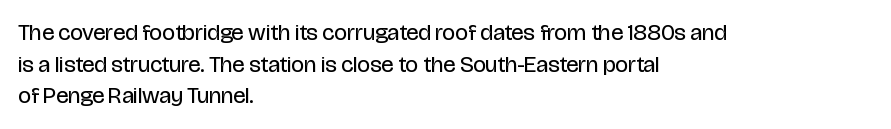
The image shows 23 px text type, upright; set left-aligned, normal line spacing (1.38x), normal letter spacing, not underlined.
